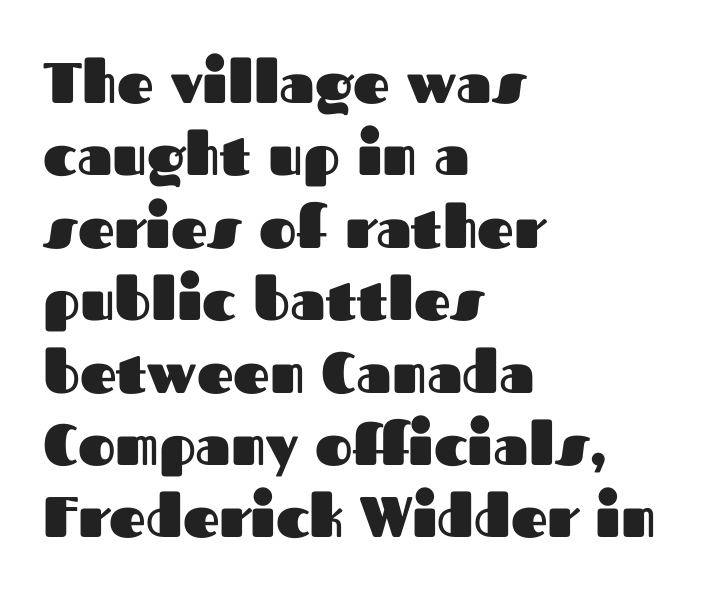
{"serif": "no", "italic": "no", "bold": "yes", "weight": "heavy", "width": "normal", "stroke_contrast": "medium", "x_height": "medium", "monospaced": "no", "underline": "no", "align": "left", "line_spacing": "normal", "line_spacing_ratio": 1.27, "letter_spacing": "normal", "letter_spacing_em": 0.0, "glyph_px": 57}
